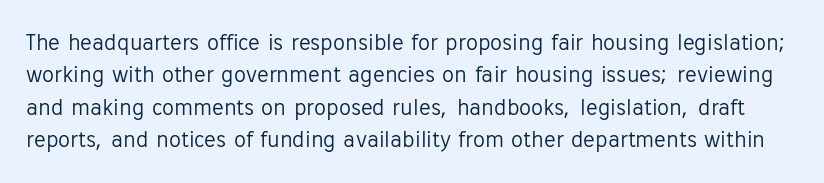
Q: Is the text bold? A: No.
Q: Is the text italic (slanted)? A: No, it is upright.
Q: Is the text underlined? A: No.
Q: Is the spacing between letters normal or unusually wide? A: Normal.
Q: Is the spacing between lines tight, normal or loose? A: Normal.
